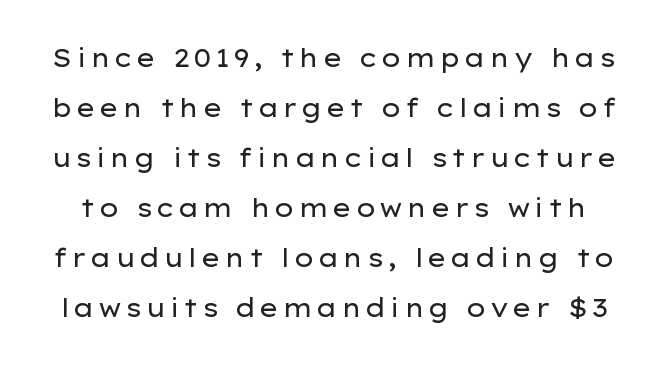
The lettering holds an erect, upright posture throughout. The area under the type is left untouched. The letters look calm and open, with moderate or lighter stems. The lines are spread far apart with generous leading.
